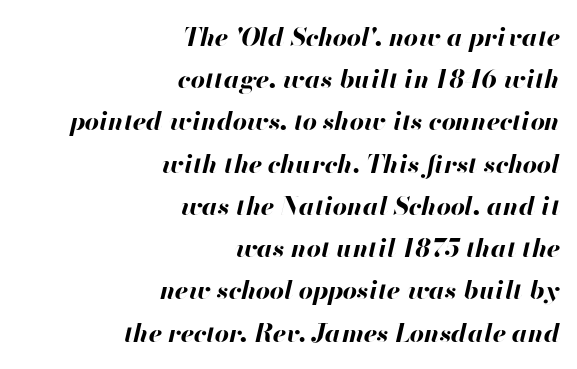
The image shows 25 px bold type, italic (leaning right); set right-aligned, normal line spacing (1.69x), normal letter spacing, not underlined.
